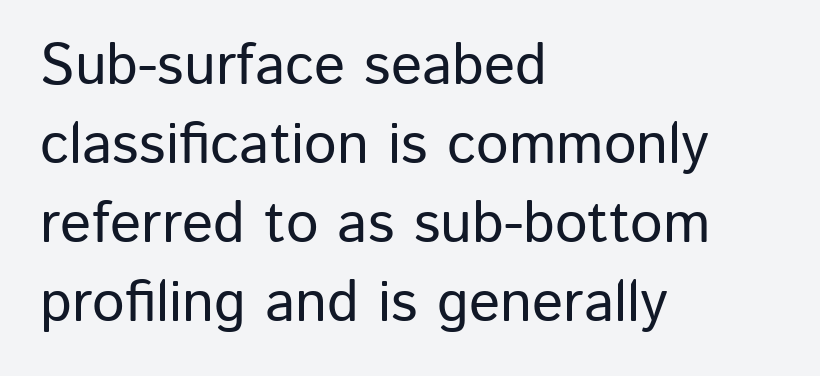
The image shows 58 px sans-serif type, upright; set left-aligned, normal line spacing (1.36x), normal letter spacing, not underlined; low stroke contrast and a medium x-height.
